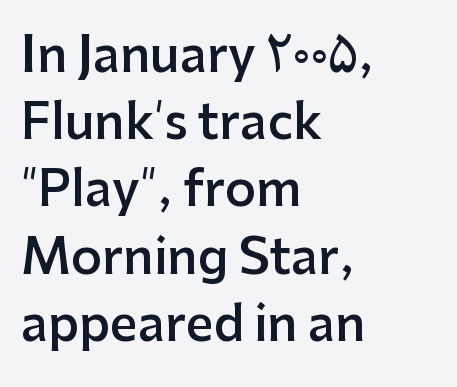
The image shows 48 px semibold sans-serif type, upright; set left-aligned, normal line spacing (1.4x), normal letter spacing, not underlined; low stroke contrast and a medium x-height.
